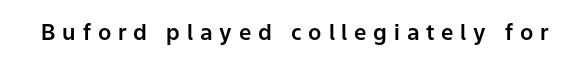
Q: Is the text italic (slanted)? A: No, it is upright.
Q: Is the text underlined? A: No.
Q: Is the spacing between letters normal or unusually wide? A: Unusually wide.
